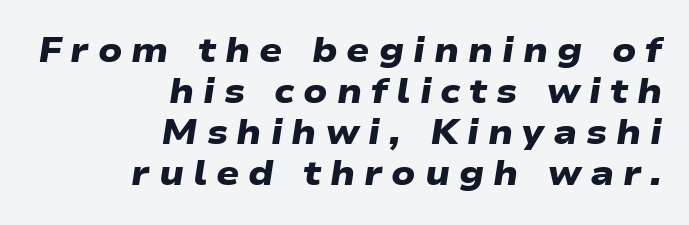
Q: Is the text bold? A: Yes.
Q: Is the typeface a serif or a sans-serif typeface? A: Sans-serif.
Q: Is the text underlined? A: No.
Q: How is the paragraph aligned? A: Right-aligned.
Q: Is the spacing between letters normal or unusually wide? A: Unusually wide.
Q: Width (condensed, normal, or wide)? A: Wide.
Q: Stroke contrast? A: Low.
Q: x-height? A: Medium.
Q: Monospaced? A: No.
